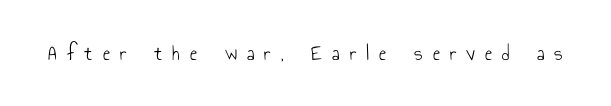
Each word looks stretched out because of the extra space between its letters. The letters stand upright; this is a roman face. Compared with a typical body face, this is equally light or lighter still. Glance below the letters and you will spot only blank space.
